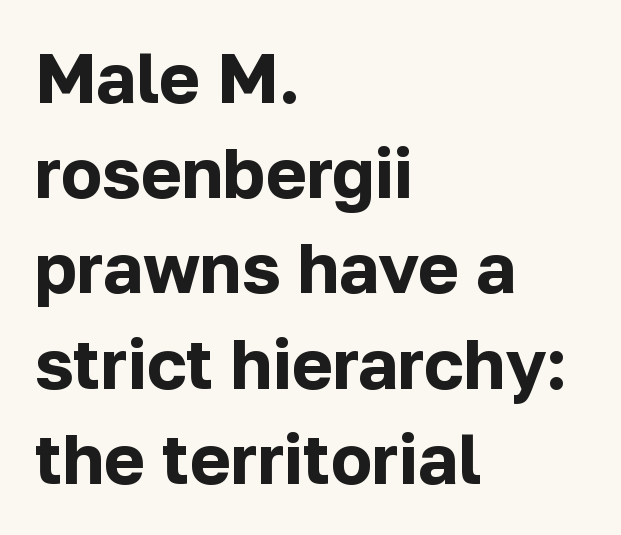
The image shows 69 px bold sans-serif type, upright; set left-aligned, normal line spacing (1.38x), normal letter spacing, not underlined; low stroke contrast and a medium x-height.
